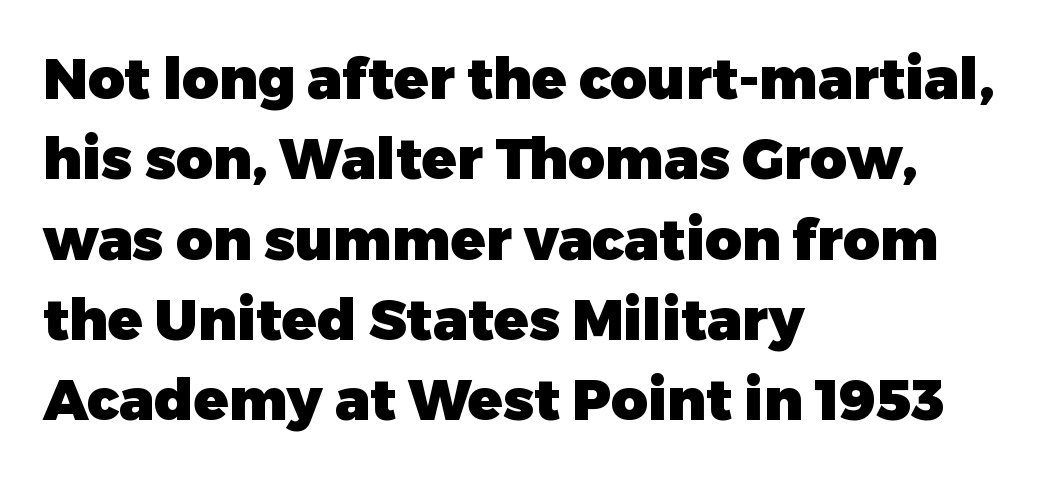
{"serif": "no", "italic": "no", "bold": "yes", "weight": "heavy", "width": "normal", "stroke_contrast": "low", "x_height": "medium", "monospaced": "no", "underline": "no", "align": "left", "line_spacing": "normal", "line_spacing_ratio": 1.41, "letter_spacing": "normal", "letter_spacing_em": 0.0, "glyph_px": 57}
